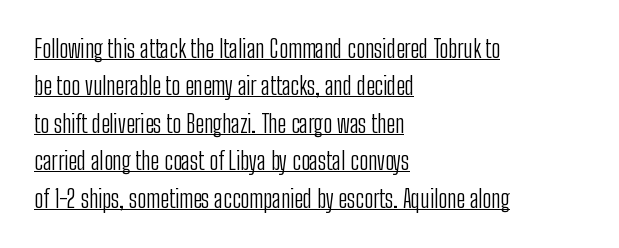
These lines keep a tight, regular rhythm from letter to letter. Teacher's note: observe the even left margin — that is flush-left alignment. The letterforms sit at book weight or below. Normally led — the rows are evenly, conventionally spaced. When letters stand straight like this, we call the style roman or upright.
